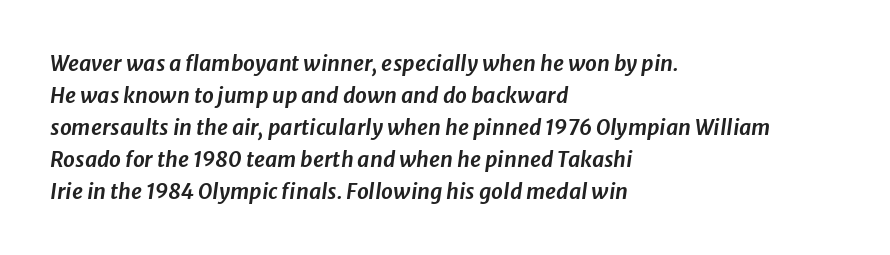
{"italic": "yes", "lean": "right", "slant_degrees": 8, "underline": "no", "align": "left", "line_spacing": "normal", "line_spacing_ratio": 1.52, "letter_spacing": "normal", "letter_spacing_em": 0.0, "glyph_px": 21}
